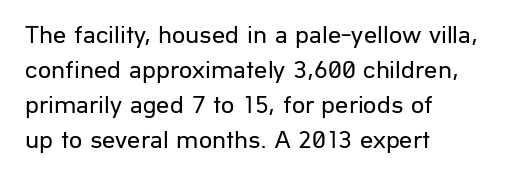
{"italic": "no", "bold": "no", "underline": "no", "align": "left", "line_spacing": "normal", "line_spacing_ratio": 1.35, "letter_spacing": "normal", "letter_spacing_em": 0.0, "glyph_px": 26}
